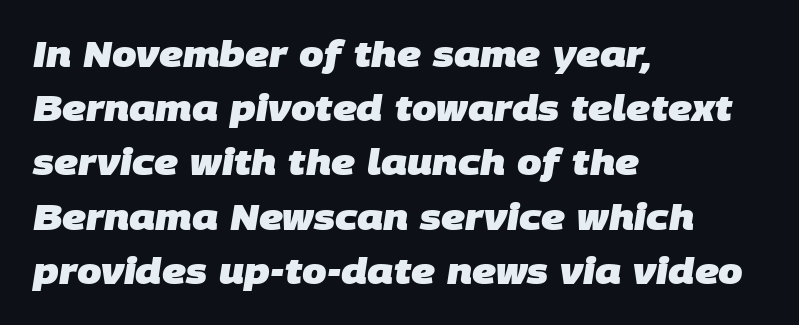
{"serif": "no", "bold": "yes", "weight": "heavy", "width": "normal", "stroke_contrast": "low", "x_height": "large", "monospaced": "no", "underline": "no", "align": "left", "line_spacing": "normal", "line_spacing_ratio": 1.55, "letter_spacing": "normal", "letter_spacing_em": 0.0, "glyph_px": 35}
